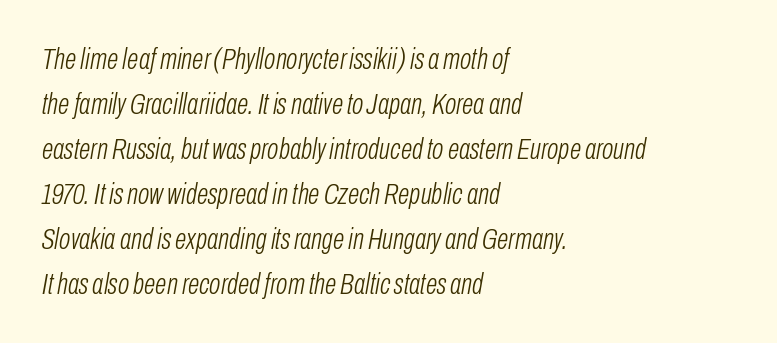
{"italic": "yes", "lean": "right", "slant_degrees": 10, "bold": "no", "weight": "light", "width": "condensed", "stroke_contrast": "low", "x_height": "medium", "monospaced": "no", "underline": "no", "align": "left", "line_spacing": "normal", "line_spacing_ratio": 1.5, "letter_spacing": "normal", "letter_spacing_em": 0.0, "glyph_px": 30}
